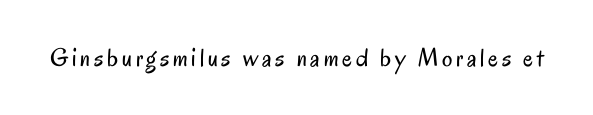
The image shows 26 px text type, upright; set not underlined.
